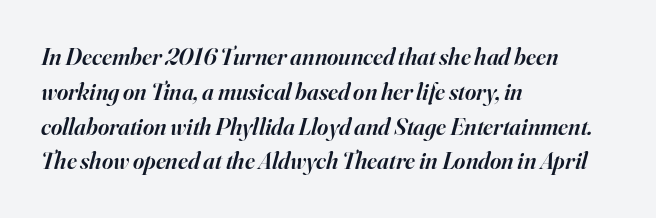
{"italic": "yes", "lean": "right", "slant_degrees": 16, "bold": "semi", "underline": "no", "align": "left", "line_spacing": "normal", "line_spacing_ratio": 1.45, "letter_spacing": "normal", "letter_spacing_em": 0.0, "glyph_px": 24}
